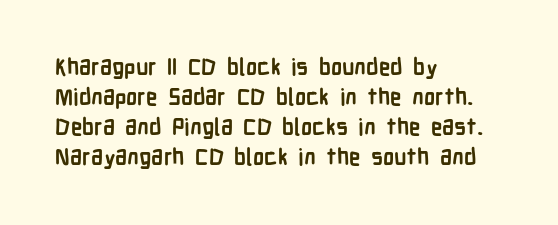
Q: Is the text bold? A: Yes.
Q: Is the text italic (slanted)? A: No, it is upright.
Q: Is the text underlined? A: No.
Q: How is the paragraph aligned? A: Left-aligned.
Q: Is the spacing between letters normal or unusually wide? A: Normal.
Q: Is the spacing between lines tight, normal or loose? A: Normal.
